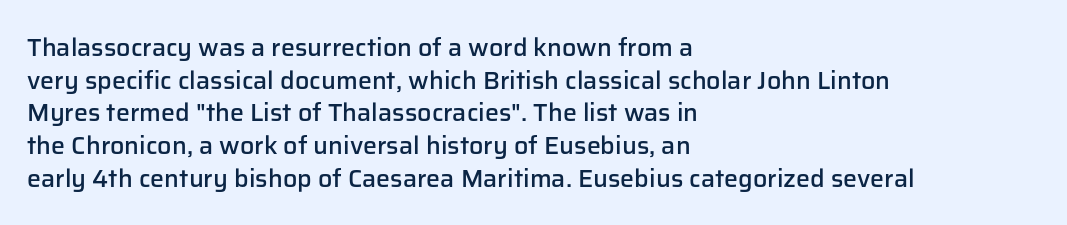
Short and long lines alike share a common starting point at left. Notice how the stems are strictly vertical — no italics here. Default kerning and tracking; the words read as compact shapes. Typesetter's note: demi weight, one step under bold.
